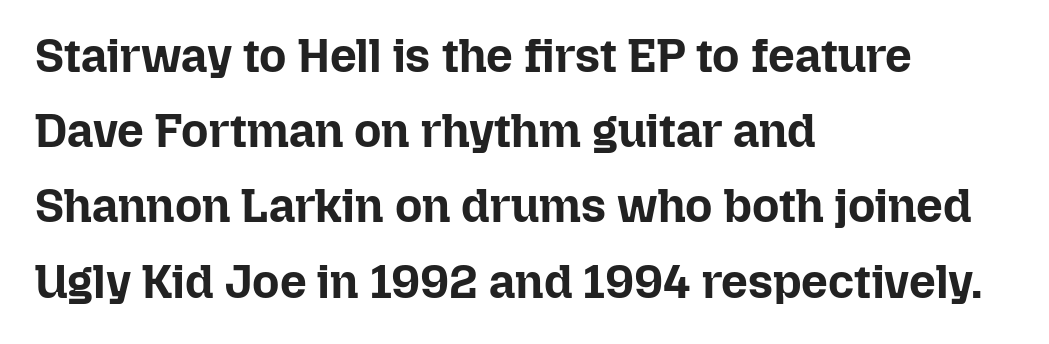
The image shows 47 px bold type, upright; set left-aligned, normal line spacing (1.6x), normal letter spacing, not underlined; low stroke contrast and a medium x-height.
